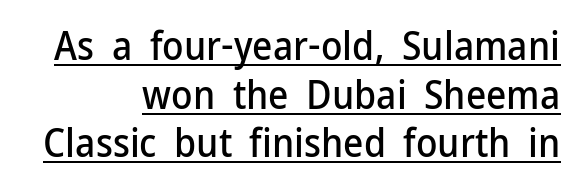
The image shows 39 px sans-serif type, upright; set right-aligned, normal line spacing (1.25x), normal letter spacing, underlined; low stroke contrast and a medium x-height.
